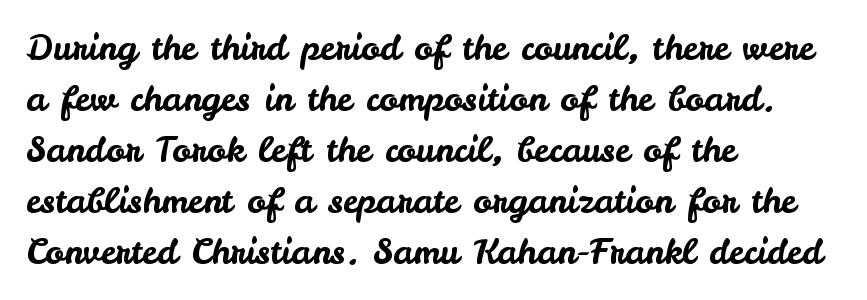
This rendering leaves character spacing at its baseline value. Each letter keeps its own natural width here, so spacing adapts to shape. Serifs: no, the terminals of the letterforms are clean.
